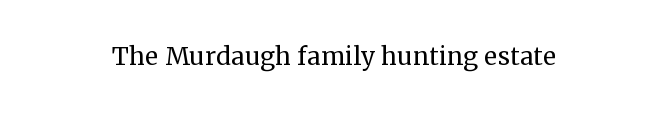
A typesetter would call this proportional, since set widths differ per character. The face used here is rendered with its standard letterfit. Posture: vertical. Descenders are the only things crossing below the line. Unlike a clean sans, this face finishes its strokes with serifs. The weight tops out at a normal text grade.
